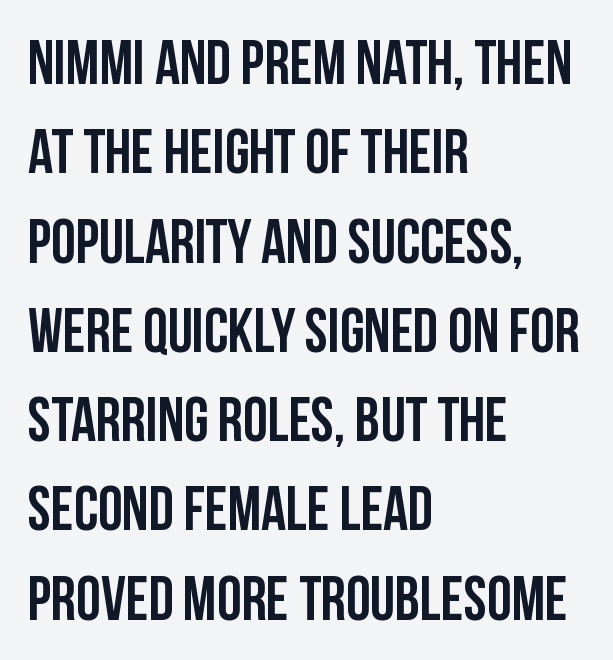
Q: Is the text bold? A: Yes.
Q: Is the text italic (slanted)? A: No, it is upright.
Q: Is the typeface a serif or a sans-serif typeface? A: Sans-serif.
Q: Is the text underlined? A: No.
Q: How is the paragraph aligned? A: Left-aligned.
Q: Is the spacing between letters normal or unusually wide? A: Normal.
Q: Is the spacing between lines tight, normal or loose? A: Normal.
Q: Width (condensed, normal, or wide)? A: Condensed.
Q: Stroke contrast? A: Low.
Q: x-height? A: Large.
Q: Monospaced? A: No.
